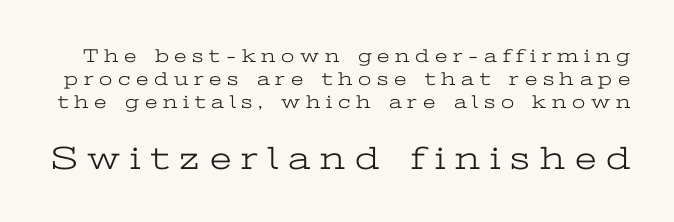
{"serif": "yes", "italic": "no", "bold": "no", "weight": "light", "width": "wide", "stroke_contrast": "low", "x_height": "medium", "monospaced": "no", "underline": "no", "line_spacing_ratio": 1.21, "letter_spacing": "wide", "letter_spacing_em": 0.3, "larger_block": "second", "size_ratio": 1.74, "glyph_px": 33}
